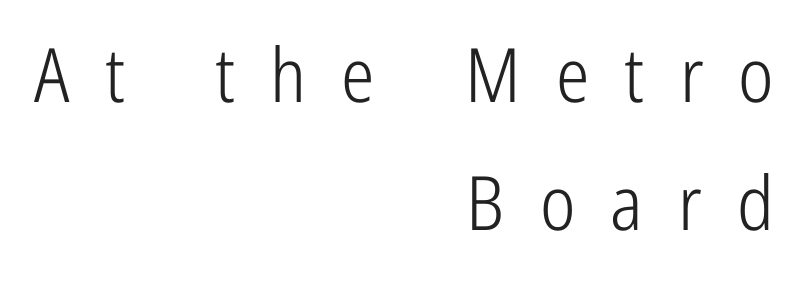
Q: Is the text bold? A: No.
Q: Is the text italic (slanted)? A: No, it is upright.
Q: Is the typeface a serif or a sans-serif typeface? A: Sans-serif.
Q: Is the text underlined? A: No.
Q: How is the paragraph aligned? A: Right-aligned.
Q: Is the spacing between letters normal or unusually wide? A: Unusually wide.
Q: Width (condensed, normal, or wide)? A: Condensed.
Q: Stroke contrast? A: Low.
Q: x-height? A: Medium.
Q: Monospaced? A: No.
